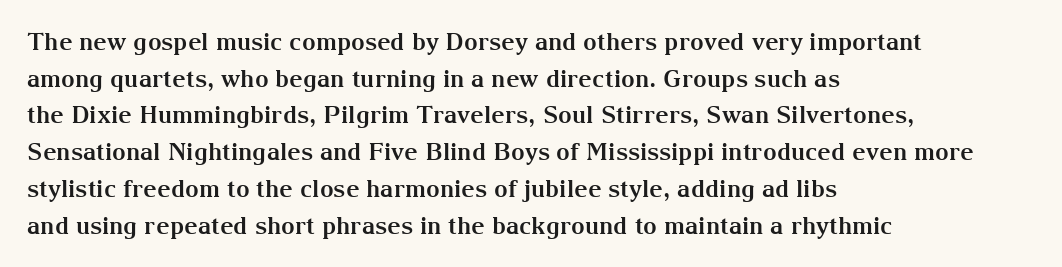
{"italic": "no", "bold": "yes", "underline": "no", "align": "left", "line_spacing": "normal", "line_spacing_ratio": 1.53, "letter_spacing": "normal", "letter_spacing_em": 0.0, "glyph_px": 24}
